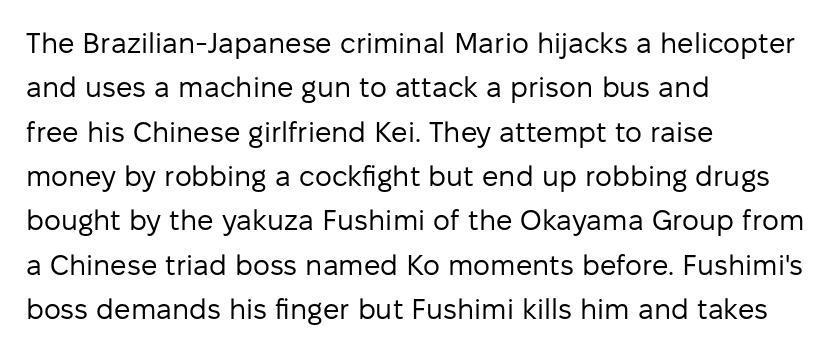
Q: Is the text bold? A: No.
Q: Is the text italic (slanted)? A: No, it is upright.
Q: Is the typeface a serif or a sans-serif typeface? A: Sans-serif.
Q: Is the text underlined? A: No.
Q: How is the paragraph aligned? A: Left-aligned.
Q: Is the spacing between letters normal or unusually wide? A: Normal.
Q: Is the spacing between lines tight, normal or loose? A: Normal.
Q: Width (condensed, normal, or wide)? A: Normal.
Q: Stroke contrast? A: Low.
Q: x-height? A: Medium.
Q: Monospaced? A: No.
